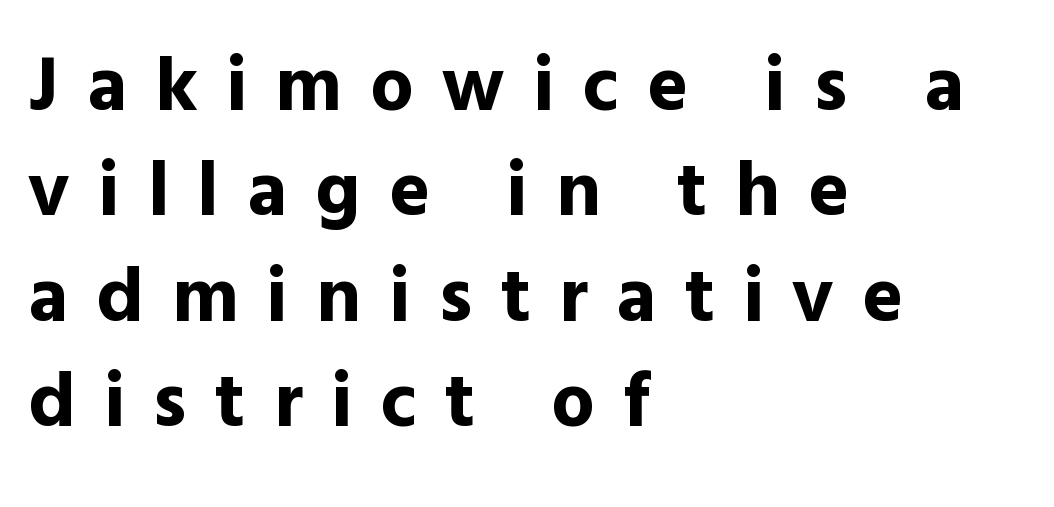
The image shows 77 px bold sans-serif type, upright; set left-aligned, normal line spacing (1.37x), unusually wide letter spacing (+0.37 em), not underlined; a medium x-height.
